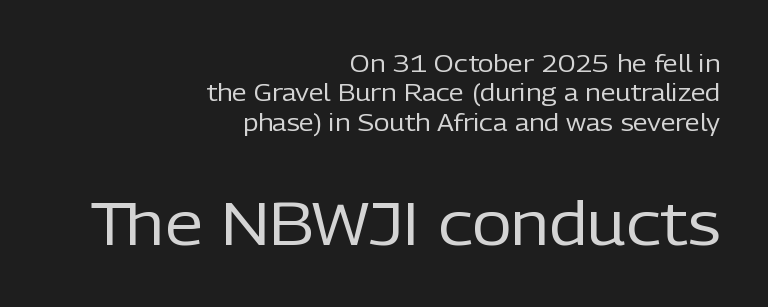
The text block is weighted toward the right margin, trailing off unevenly leftward. The emphasis by scale lands on block number two, below. Looks like regular typesetting: each glyph gets only the width it needs. Posture: vertical. The letterforms sit shoulder to shoulder at normal distance. The space beneath each line is pristine and unruled.
